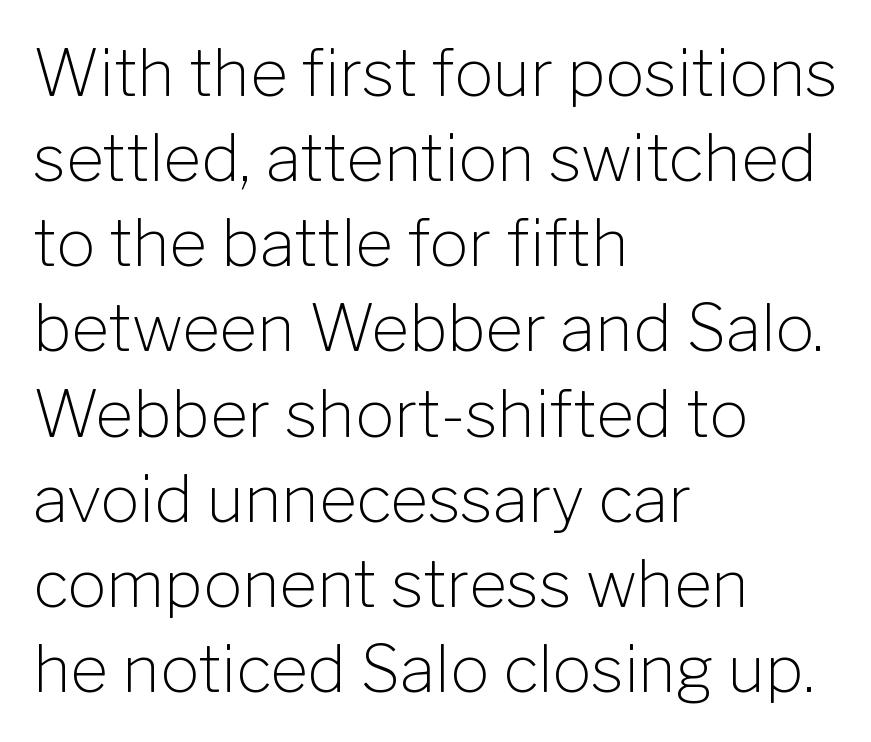
The image shows 65 px light sans-serif type, upright; set left-aligned, normal line spacing (1.31x), normal letter spacing, not underlined; low stroke contrast and a medium x-height.
